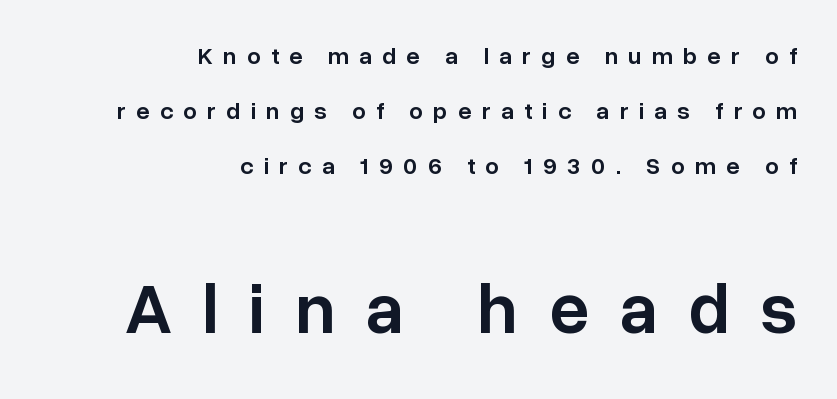
{"serif": "no", "italic": "no", "bold": "semi", "weight": "semibold", "width": "normal", "stroke_contrast": "low", "x_height": "medium", "monospaced": "no", "underline": "no", "align": "right", "line_spacing": "loose", "line_spacing_ratio": 2.3, "letter_spacing": "wide", "letter_spacing_em": 0.43, "larger_block": "second", "size_ratio": 2.96, "glyph_px": 71}
